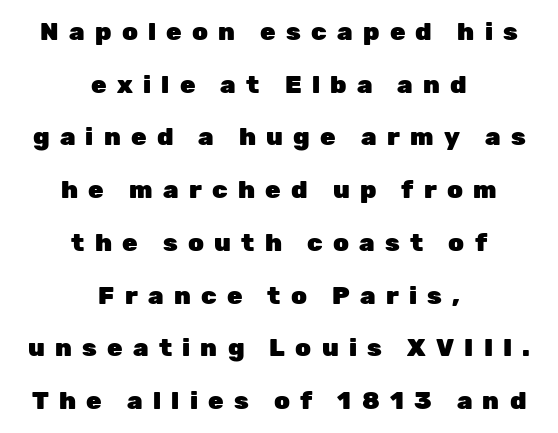
{"italic": "no", "bold": "yes", "underline": "no", "align": "center", "line_spacing": "loose", "line_spacing_ratio": 2.11, "letter_spacing": "wide", "letter_spacing_em": 0.41, "glyph_px": 25}
